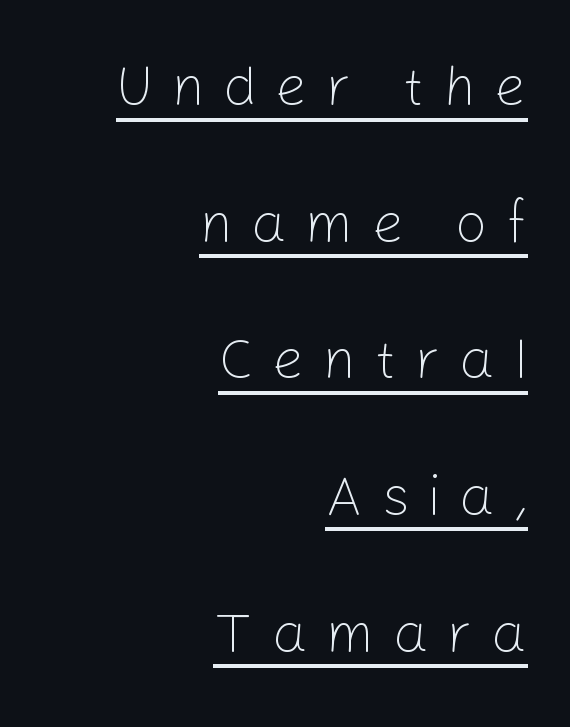
{"serif": "no", "italic": "no", "bold": "no", "weight": "light", "width": "normal", "stroke_contrast": "low", "x_height": "medium", "monospaced": "no", "underline": "yes", "align": "right", "line_spacing": "loose", "line_spacing_ratio": 2.44, "letter_spacing": "wide", "letter_spacing_em": 0.33, "glyph_px": 56}
